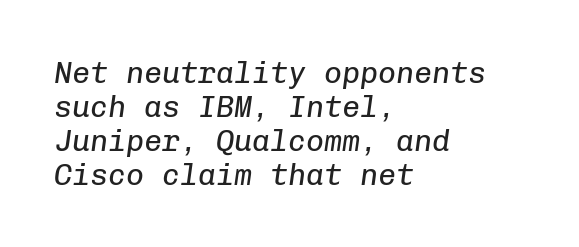
{"italic": "yes", "lean": "right", "slant_degrees": 8, "bold": "no", "weight": "regular", "width": "normal", "stroke_contrast": "low", "x_height": "medium", "monospaced": "yes", "underline": "no", "align": "left", "line_spacing": "tight", "line_spacing_ratio": 1.13, "letter_spacing": "normal", "letter_spacing_em": 0.0, "glyph_px": 30}
